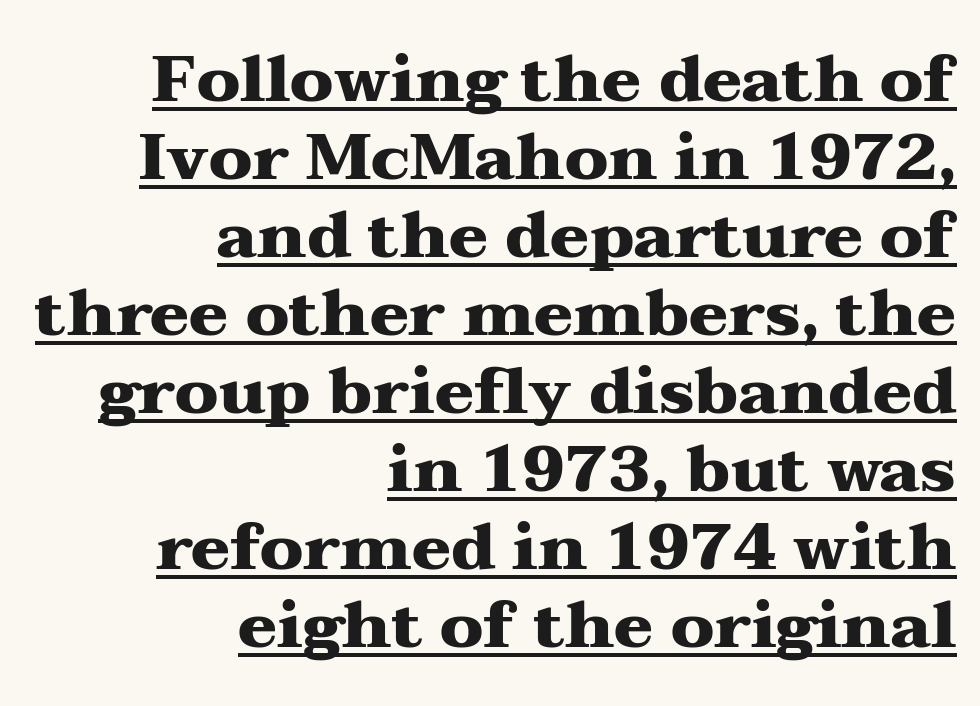
{"serif": "yes", "italic": "no", "bold": "yes", "weight": "heavy", "width": "wide", "stroke_contrast": "medium", "x_height": "medium", "monospaced": "no", "underline": "yes", "align": "right", "line_spacing_ratio": 1.2, "letter_spacing": "normal", "letter_spacing_em": 0.0, "glyph_px": 65}
